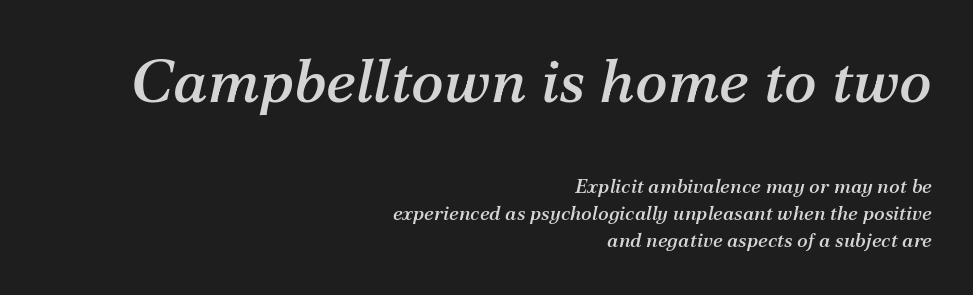
The image shows 61 px serif type, italic (leaning right); set right-aligned, normal line spacing (1.36x), normal letter spacing, not underlined; the first (top) block is 3.05x larger; medium stroke contrast and a medium x-height.
